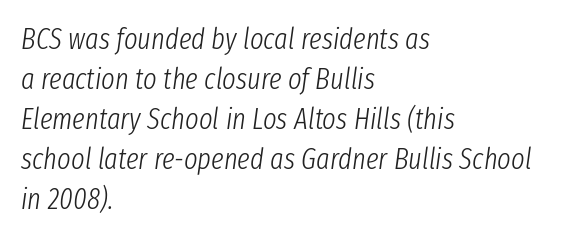
{"italic": "yes", "lean": "right", "slant_degrees": 8, "bold": "no", "weight": "light", "width": "condensed", "stroke_contrast": "low", "x_height": "medium", "monospaced": "no", "underline": "no", "align": "left", "line_spacing": "normal", "line_spacing_ratio": 1.38, "letter_spacing": "normal", "letter_spacing_em": 0.0, "glyph_px": 29}
